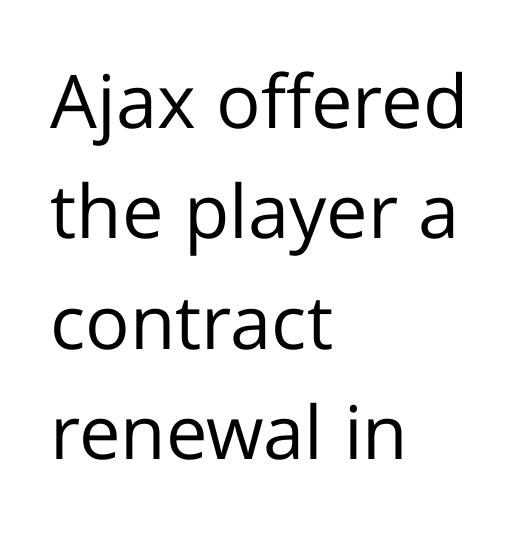
Look at the tracking — it's just the regular setting, nothing added. The line-height multiplier appears to be the usual default. Is there any slant? The stems are plumb. Typeset ragged right — the left edge is the straight one. The words here are not underlined. The rendering shows plain stroke endings on the letterforms — a sans-serif design.
